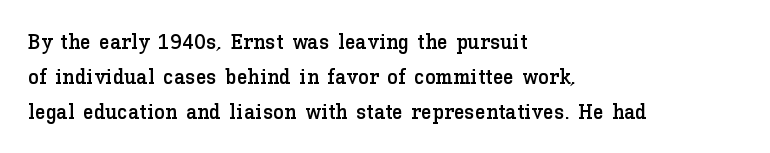
{"italic": "no", "underline": "no", "align": "left", "line_spacing": "normal", "line_spacing_ratio": 1.58, "letter_spacing": "normal", "letter_spacing_em": 0.0, "glyph_px": 22}
